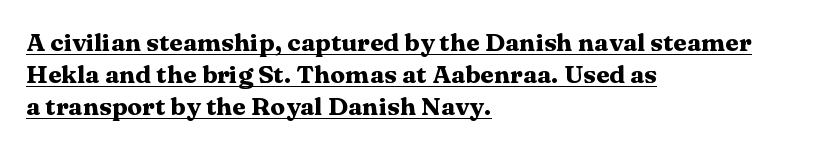
In CSS terms this would be text-align: left. Whoever set this chose a conventional vertical rhythm. The letters stand upright; this is a roman face. The tracking reads as untouched default to a designer's eye. The lettering is marked with a stroke running underneath it. The typesetting leans heavy: a genuine bold.
